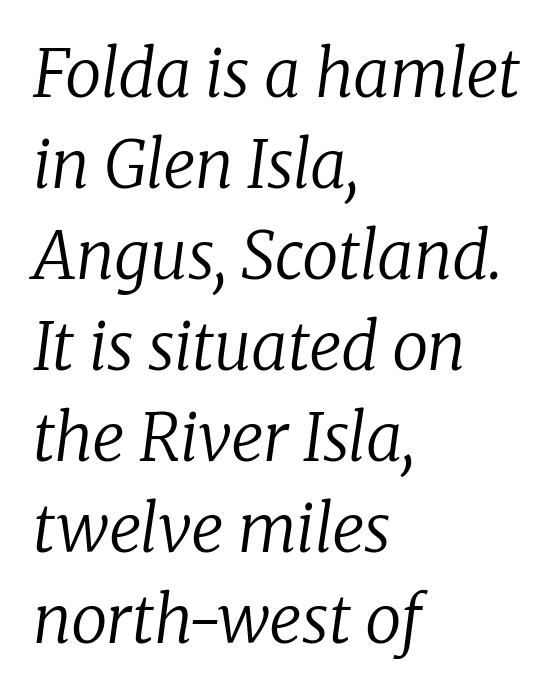
Left-aligned paragraph, ragged on the right. The letters carry serifs — small finishing strokes at the ends of their stems. The glyphs are unaccompanied by any horizontal stroke below them. A typesetter would call this proportional, since set widths differ per character.
